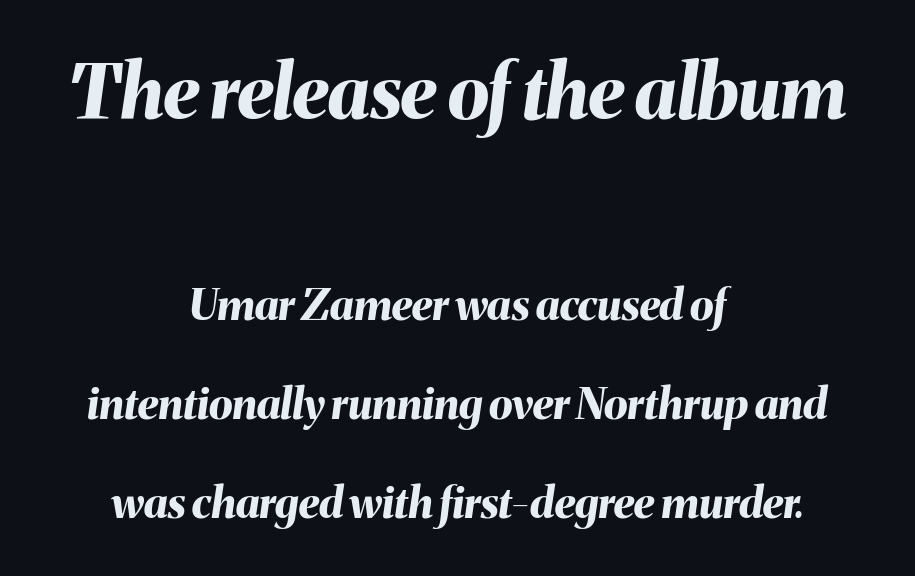
{"italic": "yes", "lean": "right", "slant_degrees": 8, "bold": "yes", "weight": "bold", "width": "normal", "stroke_contrast": "medium", "x_height": "medium", "monospaced": "no", "underline": "no", "align": "center", "line_spacing": "loose", "line_spacing_ratio": 2.3, "letter_spacing": "normal", "letter_spacing_em": 0.0, "larger_block": "first", "size_ratio": 1.74, "glyph_px": 75}
